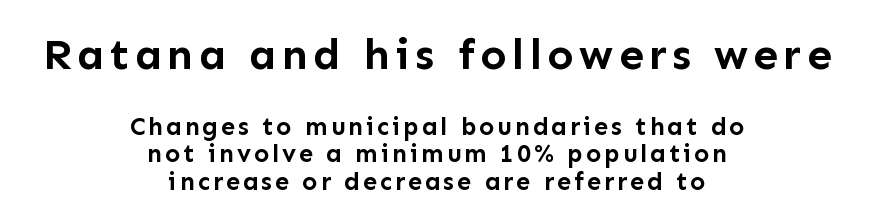
Varying glyph widths throughout — classic text-font behaviour. Plain, unruled lines of type. Weight: bold. If you drew a line through each stem, it would be perfectly vertical. A sans-serif font was chosen for this passage. The vertical gap from one line to the next is small.
